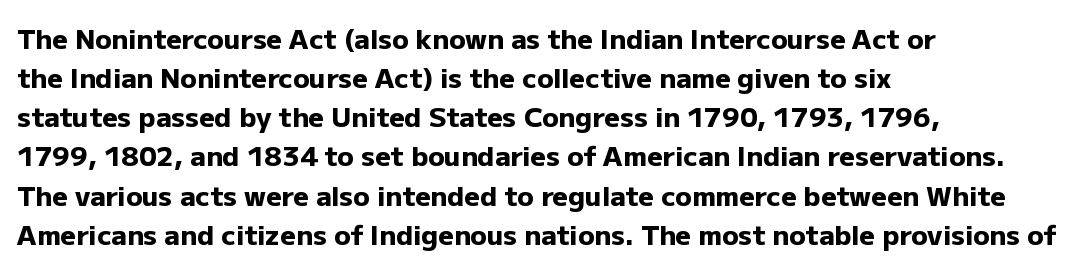
{"italic": "no", "bold": "yes", "underline": "no", "align": "left", "line_spacing": "normal", "line_spacing_ratio": 1.45, "letter_spacing": "normal", "letter_spacing_em": 0.0, "glyph_px": 27}
